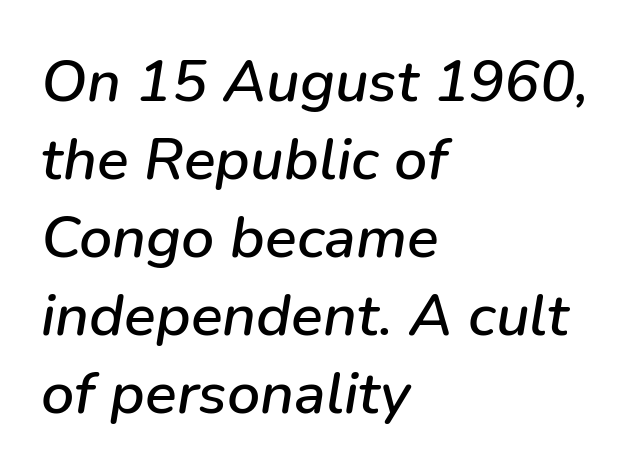
Q: Is the text italic (slanted)? A: Yes, it leans right by about 9 degrees.
Q: Is the text underlined? A: No.
Q: How is the paragraph aligned? A: Left-aligned.
Q: Is the spacing between letters normal or unusually wide? A: Normal.
Q: Is the spacing between lines tight, normal or loose? A: Normal.
Q: Width (condensed, normal, or wide)? A: Normal.
Q: Stroke contrast? A: Low.
Q: x-height? A: Medium.
Q: Monospaced? A: No.
